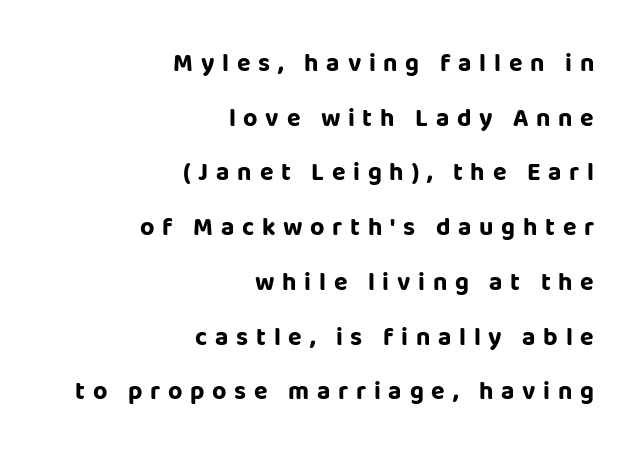
{"italic": "no", "bold": "yes", "underline": "no", "align": "right", "line_spacing": "loose", "line_spacing_ratio": 2.19, "letter_spacing": "wide", "letter_spacing_em": 0.31, "glyph_px": 25}
